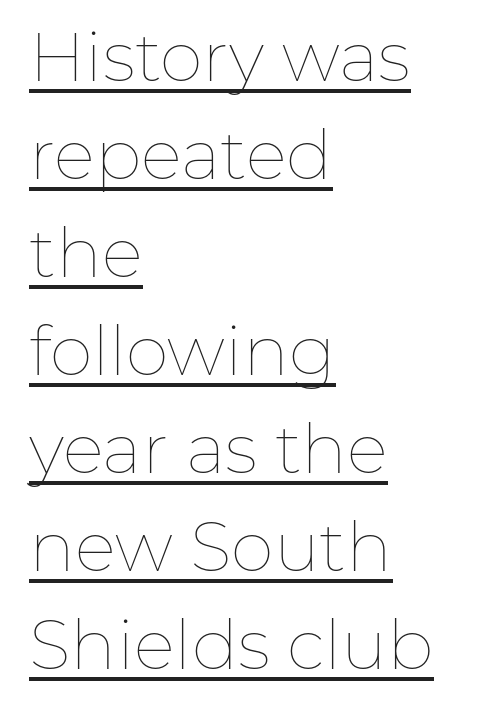
{"italic": "no", "bold": "no", "weight": "thin", "width": "normal", "stroke_contrast": "low", "x_height": "medium", "monospaced": "no", "underline": "yes", "align": "left", "line_spacing": "normal", "line_spacing_ratio": 1.42, "letter_spacing": "normal", "letter_spacing_em": 0.0, "glyph_px": 69}
